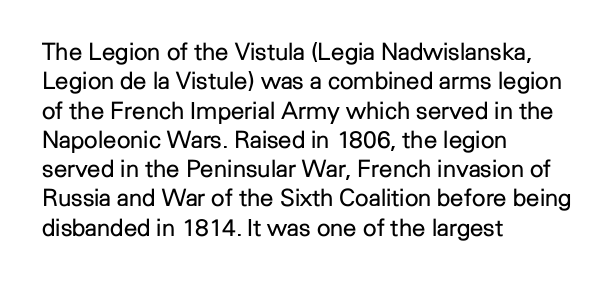
The image shows 24 px text type, upright; set left-aligned, line spacing 1.22x, normal letter spacing, not underlined.
